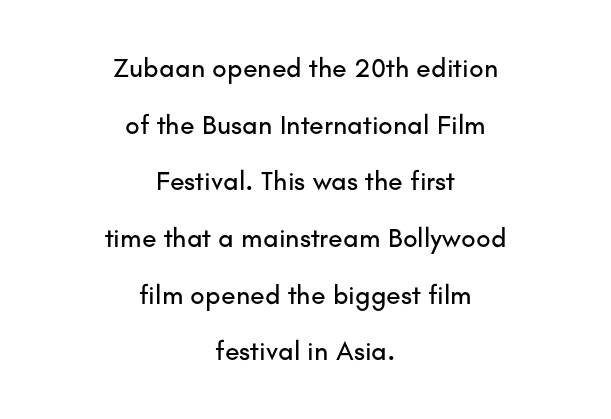
Casual observation: everything's sitting right in the middle. Compared with typical body copy, the letter spacing here is the same. No word sits above an underline. Ascenders rise straight up at ninety degrees.
